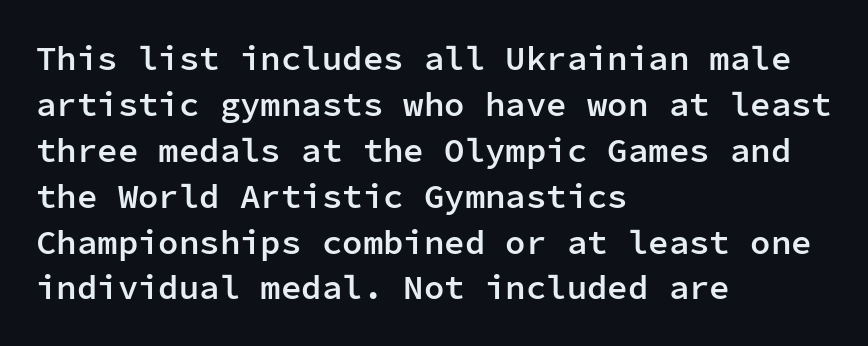
The paragraph shown leans on its left margin. Unlike italic type, these characters show no tilt at all. Normally led — the rows are evenly, conventionally spaced. A typesetter would call this zero additional tracking. The passage shown is not underscored anywhere.
